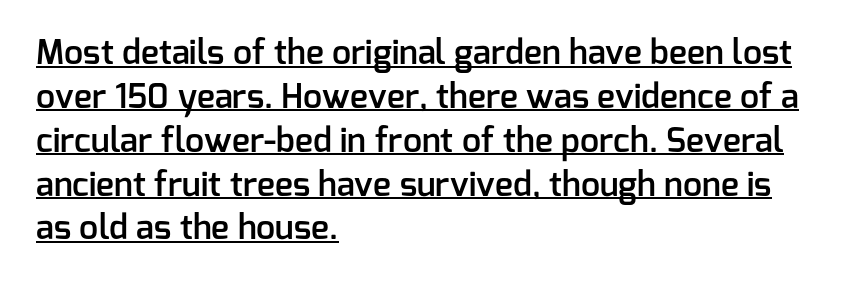
Q: Is the text bold? A: Semi-bold.
Q: Is the text italic (slanted)? A: No, it is upright.
Q: Is the typeface a serif or a sans-serif typeface? A: Sans-serif.
Q: Is the text underlined? A: Yes.
Q: How is the paragraph aligned? A: Left-aligned.
Q: Is the spacing between letters normal or unusually wide? A: Normal.
Q: Is the spacing between lines tight, normal or loose? A: Normal.
Q: Width (condensed, normal, or wide)? A: Normal.
Q: Stroke contrast? A: Low.
Q: x-height? A: Medium.
Q: Monospaced? A: No.
